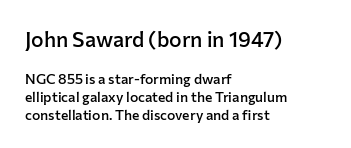
Underlining? Definitely not there. This layout puts the oversized block above and the modest block below. Every stem runs plumb, perpendicular to the baseline. Heft: intermediate — a semibold.
